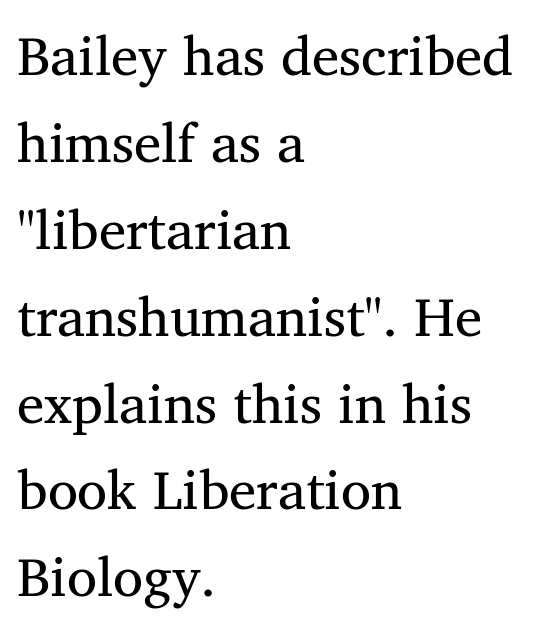
Observe the ordinary spacing: letters are neighbours, not strangers. Ordinary non-slanted type is in use. This block has exactly the height ordinary leading produces. Check the space under the baseline: it is left empty. These lines are composed in type with serifs.
